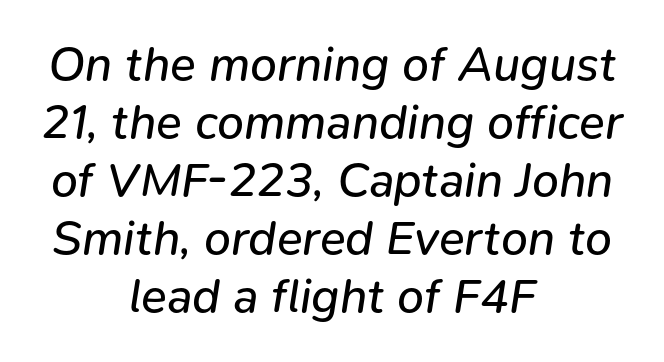
You could not count columns in this text — the font is proportionally spaced. A typesetter would mark this as italic. This rendering leaves character spacing at its baseline value. No word sits above an underline. The weight would be labelled regular, book, light, or lighter still.
